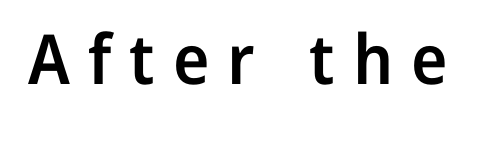
The image shows 69 px semibold sans-serif type, upright; set unusually wide letter spacing (+0.26 em), not underlined; low stroke contrast and a medium x-height.
